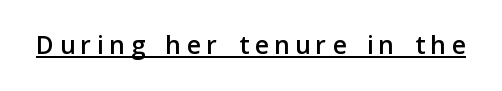
{"serif": "no", "italic": "no", "width": "normal", "stroke_contrast": "low", "x_height": "medium", "monospaced": "no", "underline": "yes", "glyph_px": 37}
